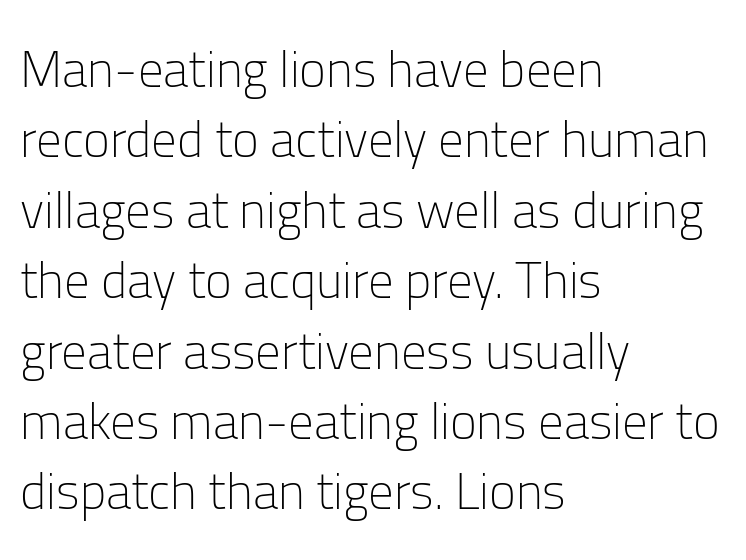
Q: Is the text bold? A: No.
Q: Is the text italic (slanted)? A: No, it is upright.
Q: Is the typeface a serif or a sans-serif typeface? A: Sans-serif.
Q: Is the text underlined? A: No.
Q: How is the paragraph aligned? A: Left-aligned.
Q: Is the spacing between letters normal or unusually wide? A: Normal.
Q: Is the spacing between lines tight, normal or loose? A: Normal.
Q: Width (condensed, normal, or wide)? A: Normal.
Q: Stroke contrast? A: Low.
Q: x-height? A: Medium.
Q: Monospaced? A: No.
